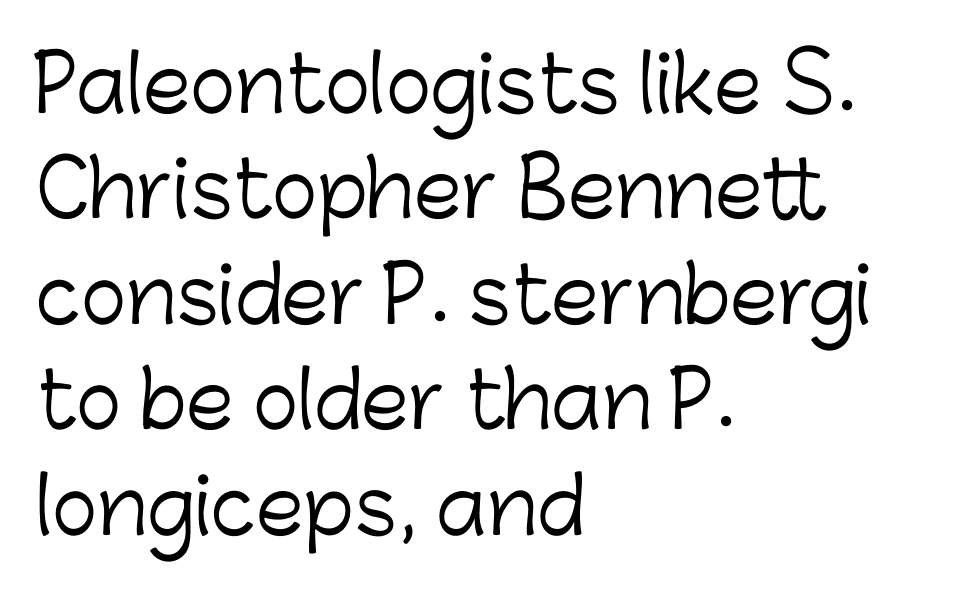
The image shows 77 px light sans-serif type, upright; set left-aligned, normal line spacing (1.37x), normal letter spacing, not underlined; low stroke contrast and a medium x-height.
